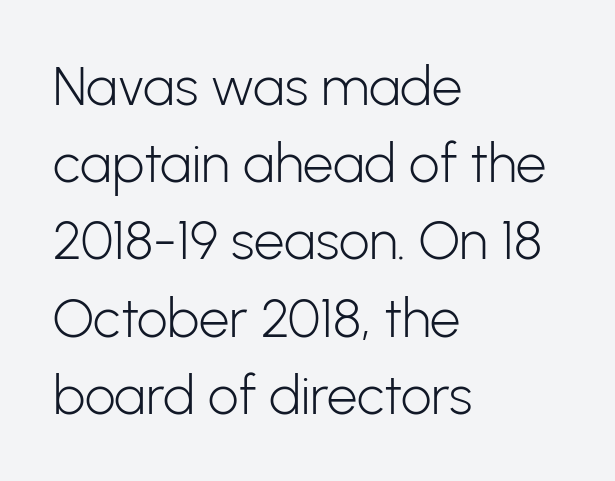
{"serif": "no", "italic": "no", "bold": "no", "weight": "light", "width": "normal", "stroke_contrast": "low", "x_height": "medium", "monospaced": "no", "underline": "no", "align": "left", "line_spacing": "normal", "line_spacing_ratio": 1.43, "letter_spacing": "normal", "letter_spacing_em": 0.0, "glyph_px": 54}
